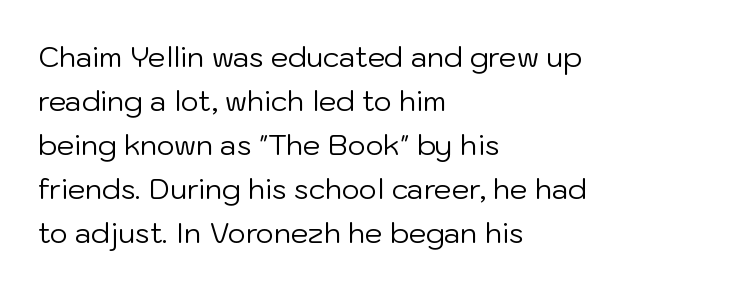
Unlike a traditional serif, this face leaves its strokes unadorned. Leftover space on each line is placed entirely after the last word. Is this a fixed-width face? No — the glyphs have proportional, varying widths. Has an underline been added? It has not. Style check: upright. Each stroke keeps to a modest, everyday thickness or less.
